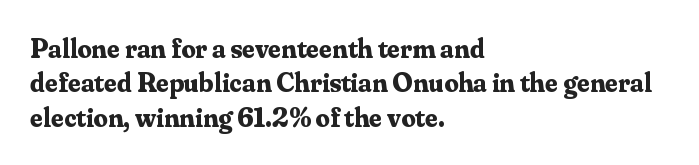
The image shows 28 px bold serif type, upright; set left-aligned, line spacing 1.23x, normal letter spacing, not underlined; medium stroke contrast and a small x-height.
